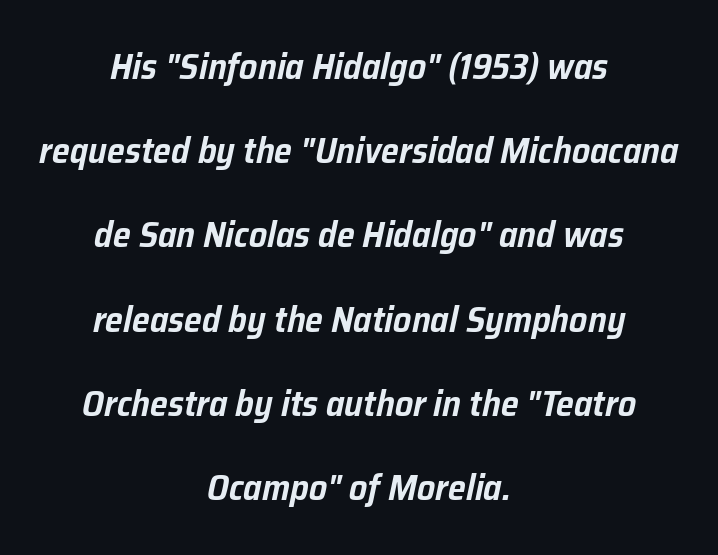
The typography opts for an oblique posture over an upright one. Baseline-to-baseline distance is far greater than the letter height. No word sits above an underline. The tracking reads as untouched default to a designer's eye. This rendering uses center alignment, leaving both contours irregular but symmetric. Is this a fixed-width face? No — the glyphs have proportional, varying widths.
